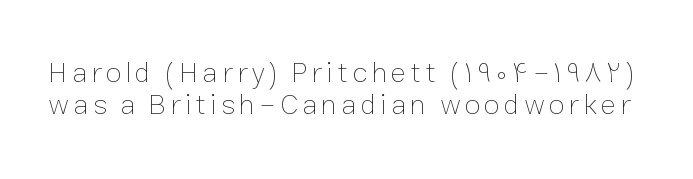
{"italic": "no", "bold": "no", "weight": "thin", "width": "normal", "stroke_contrast": "low", "x_height": "medium", "monospaced": "no", "underline": "no", "line_spacing": "tight", "line_spacing_ratio": 1.09, "glyph_px": 29}
